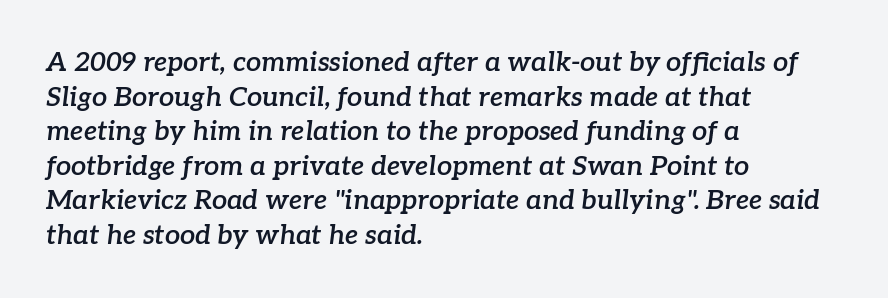
{"italic": "yes", "lean": "right", "slant_degrees": 7, "bold": "semi", "underline": "no", "align": "left", "line_spacing": "normal", "line_spacing_ratio": 1.28, "letter_spacing": "normal", "letter_spacing_em": 0.0, "glyph_px": 27}
